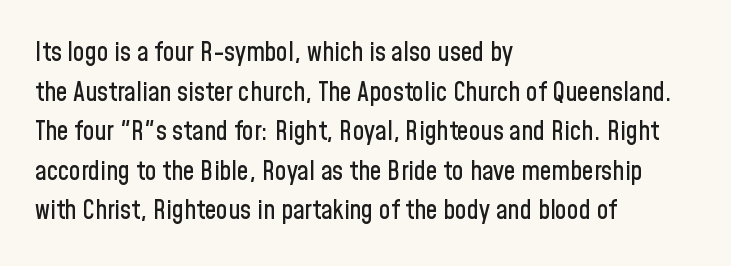
The image shows 26 px text type, upright; set left-aligned, normal line spacing (1.52x), normal letter spacing, not underlined.
